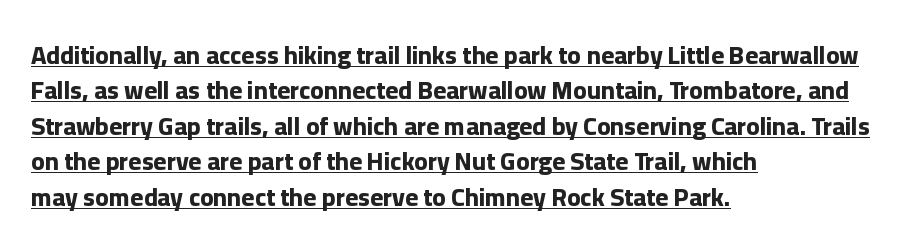
{"italic": "no", "bold": "yes", "underline": "yes", "align": "left", "line_spacing": "normal", "line_spacing_ratio": 1.42, "letter_spacing": "normal", "letter_spacing_em": 0.0, "glyph_px": 25}
